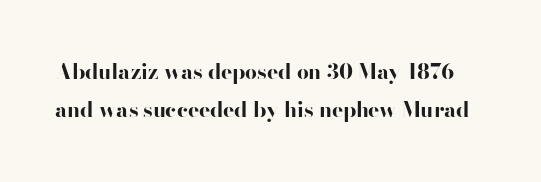
The image shows 21 px bold type, upright; set line spacing 1.83x, normal letter spacing, not underlined.
